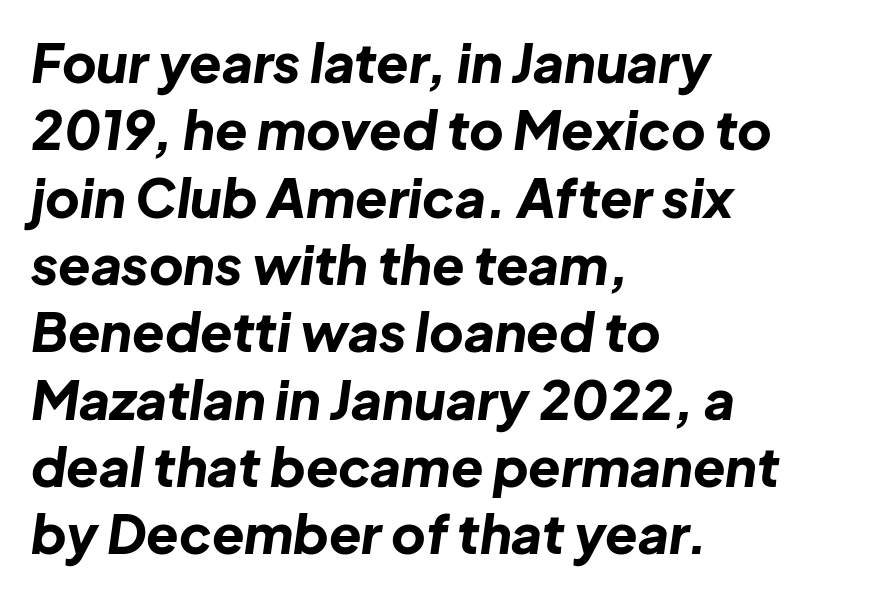
Q: Is the text bold? A: Yes.
Q: Is the text italic (slanted)? A: Yes, it leans right by about 8 degrees.
Q: Is the text underlined? A: No.
Q: How is the paragraph aligned? A: Left-aligned.
Q: Is the spacing between letters normal or unusually wide? A: Normal.
Q: Is the spacing between lines tight, normal or loose? A: Normal.
Q: Width (condensed, normal, or wide)? A: Normal.
Q: Stroke contrast? A: Low.
Q: x-height? A: Medium.
Q: Monospaced? A: No.
